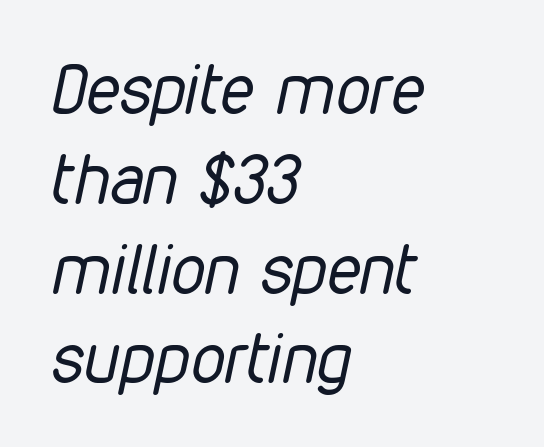
The image shows 68 px regular-weight, condensed type, italic (leaning right); set left-aligned, normal line spacing (1.32x), normal letter spacing, not underlined; low stroke contrast and a medium x-height.
